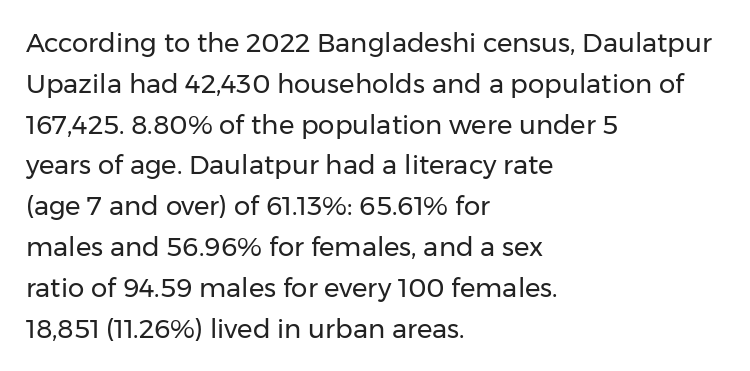
The gap between lines stays unmarked. No extra tracking has been applied to these lines. Does the leading feel generous? No, just average. Short and long lines alike share a common starting point at left.
